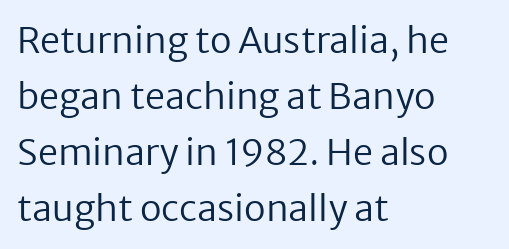
Q: Is the text bold? A: No.
Q: Is the text italic (slanted)? A: No, it is upright.
Q: Is the typeface a serif or a sans-serif typeface? A: Sans-serif.
Q: Is the text underlined? A: No.
Q: How is the paragraph aligned? A: Left-aligned.
Q: Is the spacing between letters normal or unusually wide? A: Normal.
Q: Is the spacing between lines tight, normal or loose? A: Normal.
Q: Width (condensed, normal, or wide)? A: Normal.
Q: Stroke contrast? A: Low.
Q: x-height? A: Medium.
Q: Monospaced? A: No.
